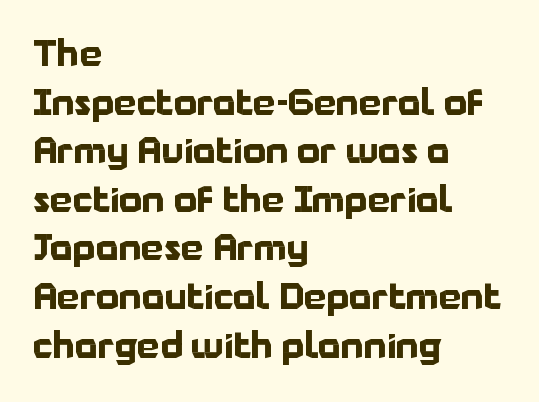
The image shows 36 px bold sans-serif type, upright; set left-aligned, normal line spacing (1.35x), normal letter spacing, not underlined; low stroke contrast and a medium x-height.
